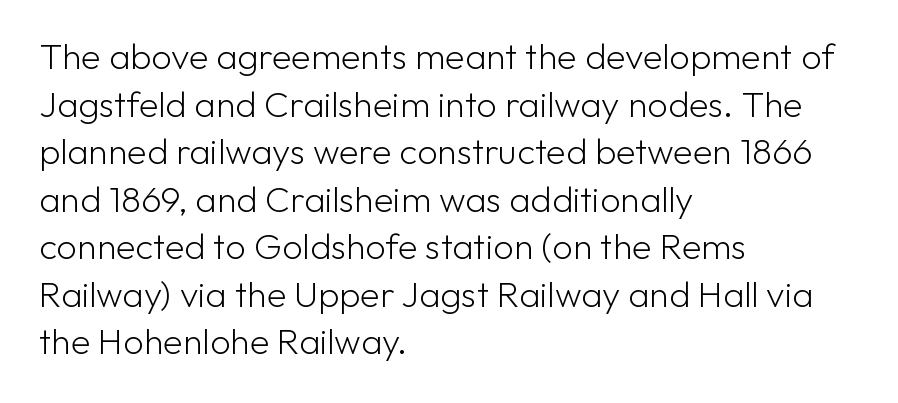
Q: Is the text bold? A: No.
Q: Is the text italic (slanted)? A: No, it is upright.
Q: Is the typeface a serif or a sans-serif typeface? A: Sans-serif.
Q: Is the text underlined? A: No.
Q: How is the paragraph aligned? A: Left-aligned.
Q: Is the spacing between letters normal or unusually wide? A: Normal.
Q: Is the spacing between lines tight, normal or loose? A: Normal.
Q: Width (condensed, normal, or wide)? A: Normal.
Q: Stroke contrast? A: Low.
Q: x-height? A: Medium.
Q: Monospaced? A: No.
